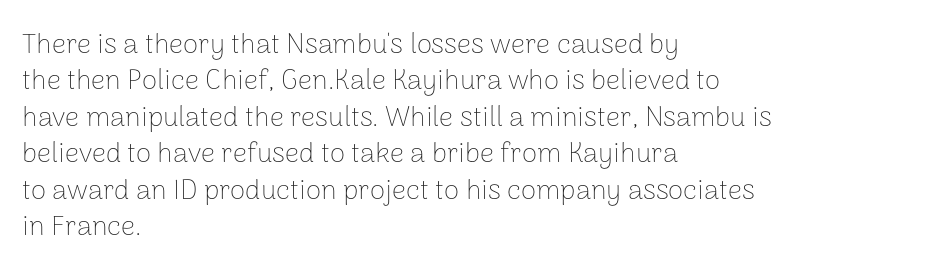
Q: Is the text bold? A: No.
Q: Is the text italic (slanted)? A: No, it is upright.
Q: Is the typeface a serif or a sans-serif typeface? A: Sans-serif.
Q: Is the text underlined? A: No.
Q: How is the paragraph aligned? A: Left-aligned.
Q: Is the spacing between letters normal or unusually wide? A: Normal.
Q: Is the spacing between lines tight, normal or loose? A: Normal.
Q: Width (condensed, normal, or wide)? A: Normal.
Q: Stroke contrast? A: Low.
Q: x-height? A: Medium.
Q: Monospaced? A: No.
